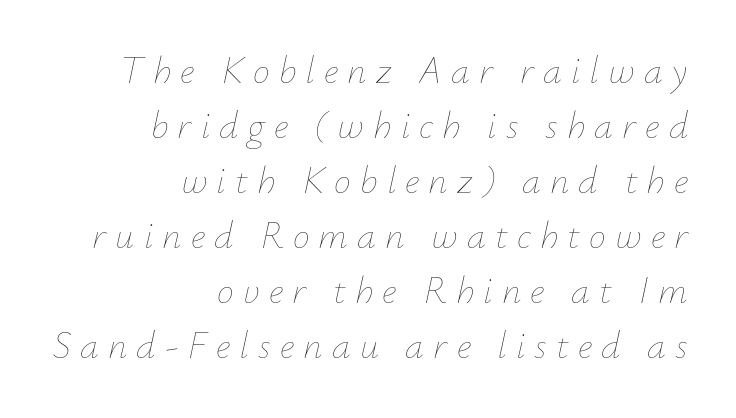
Q: Is the text bold? A: No.
Q: Is the text italic (slanted)? A: Yes, it leans right by about 12 degrees.
Q: Is the text underlined? A: No.
Q: How is the paragraph aligned? A: Right-aligned.
Q: Is the spacing between letters normal or unusually wide? A: Unusually wide.
Q: Is the spacing between lines tight, normal or loose? A: Normal.
Q: Width (condensed, normal, or wide)? A: Normal.
Q: Stroke contrast? A: Low.
Q: x-height? A: Small.
Q: Monospaced? A: No.
